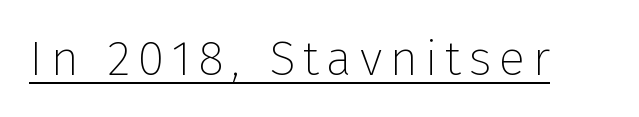
{"serif": "no", "italic": "no", "bold": "no", "weight": "thin", "width": "normal", "stroke_contrast": "low", "x_height": "medium", "monospaced": "no", "underline": "yes", "glyph_px": 49}
